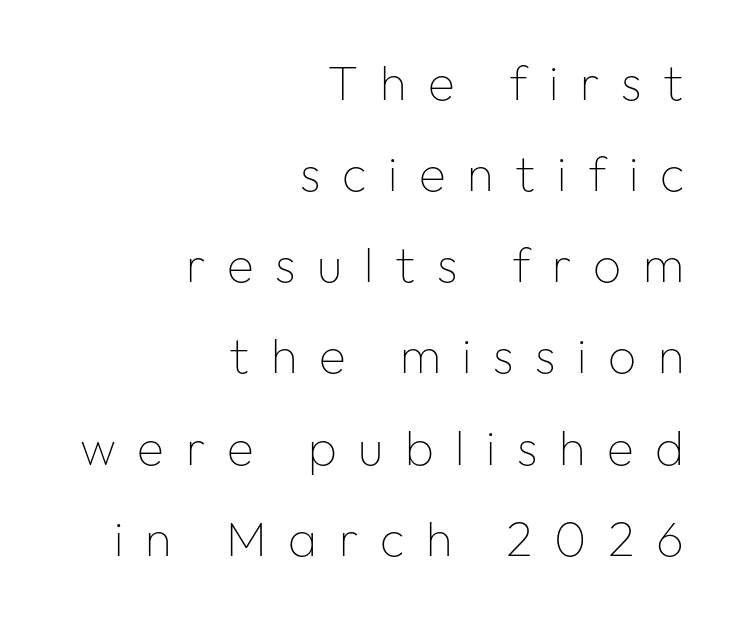
The image shows 49 px thin sans-serif type, upright; set right-aligned, line spacing 1.86x, unusually wide letter spacing (+0.44 em), not underlined; low stroke contrast and a medium x-height.
